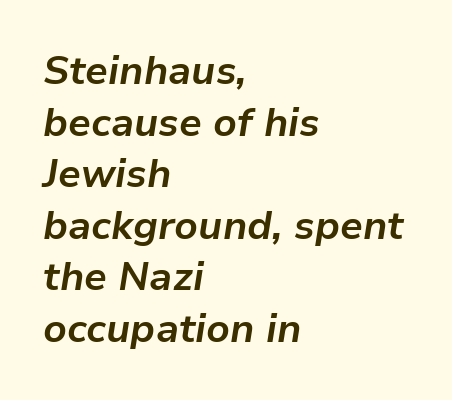
All the whitespace from short lines collects on the right. Characters follow at the spacing the type designer built in. Every character sits at an angle, as italics do. The passage shown is typed in a proportional face where columns would drift.
